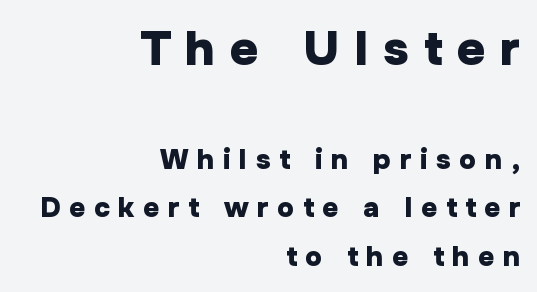
{"serif": "no", "italic": "no", "bold": "yes", "weight": "heavy", "width": "normal", "stroke_contrast": "low", "x_height": "medium", "monospaced": "no", "underline": "no", "align": "right", "line_spacing_ratio": 1.73, "letter_spacing": "wide", "letter_spacing_em": 0.31, "larger_block": "first", "size_ratio": 1.75, "glyph_px": 49}
